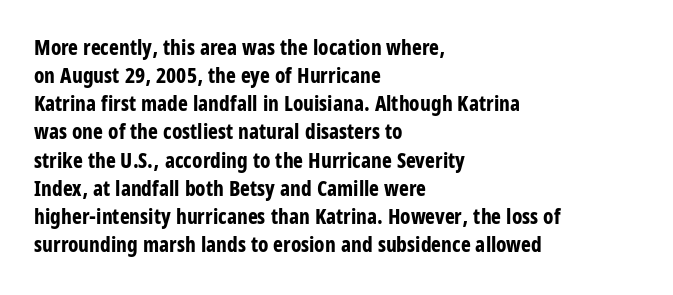
Anything drawn beneath the words? Only blank space. Evenly set lines give the paragraph a standard silhouette. In CSS terms this would be text-align: left. The font's upright variant was chosen for this text. Strokes here are thick enough to call this a true bold.
